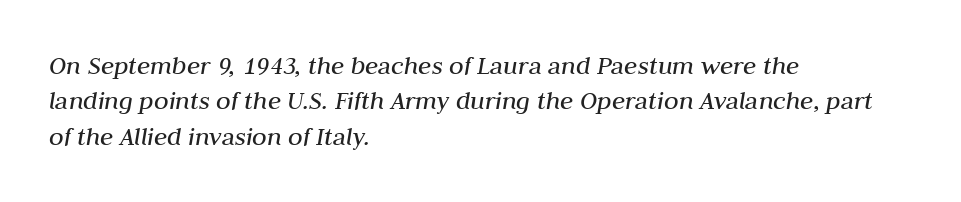
{"italic": "yes", "lean": "right", "slant_degrees": 10, "bold": "no", "underline": "no", "align": "left", "line_spacing": "normal", "line_spacing_ratio": 1.31, "letter_spacing": "normal", "letter_spacing_em": 0.0, "glyph_px": 27}
